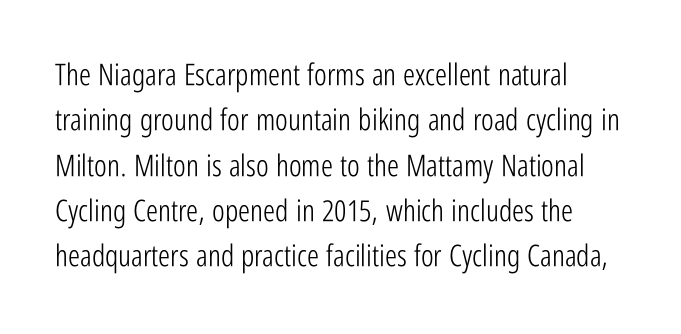
The image shows 30 px light, condensed sans-serif type, upright; set left-aligned, normal line spacing (1.51x), normal letter spacing, not underlined; low stroke contrast and a medium x-height.
